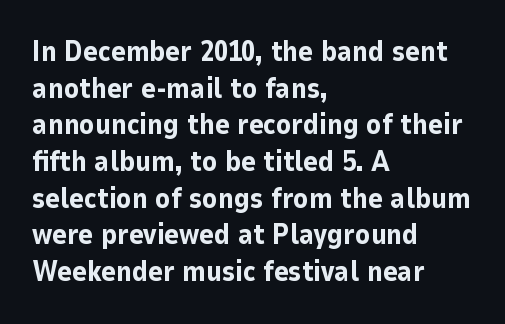
Q: Is the text bold? A: Yes.
Q: Is the text italic (slanted)? A: No, it is upright.
Q: Is the typeface a serif or a sans-serif typeface? A: Sans-serif.
Q: Is the text underlined? A: No.
Q: How is the paragraph aligned? A: Left-aligned.
Q: Is the spacing between letters normal or unusually wide? A: Normal.
Q: Is the spacing between lines tight, normal or loose? A: Normal.
Q: Width (condensed, normal, or wide)? A: Normal.
Q: Stroke contrast? A: Low.
Q: x-height? A: Medium.
Q: Monospaced? A: No.
